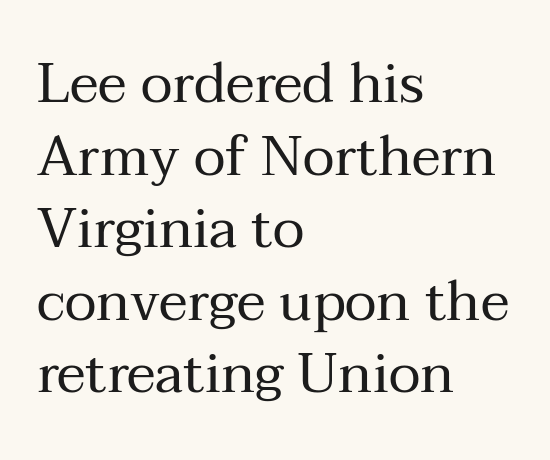
The image shows 55 px regular-weight serif type, upright; set left-aligned, normal line spacing (1.32x), normal letter spacing, not underlined; medium stroke contrast and a medium x-height.
